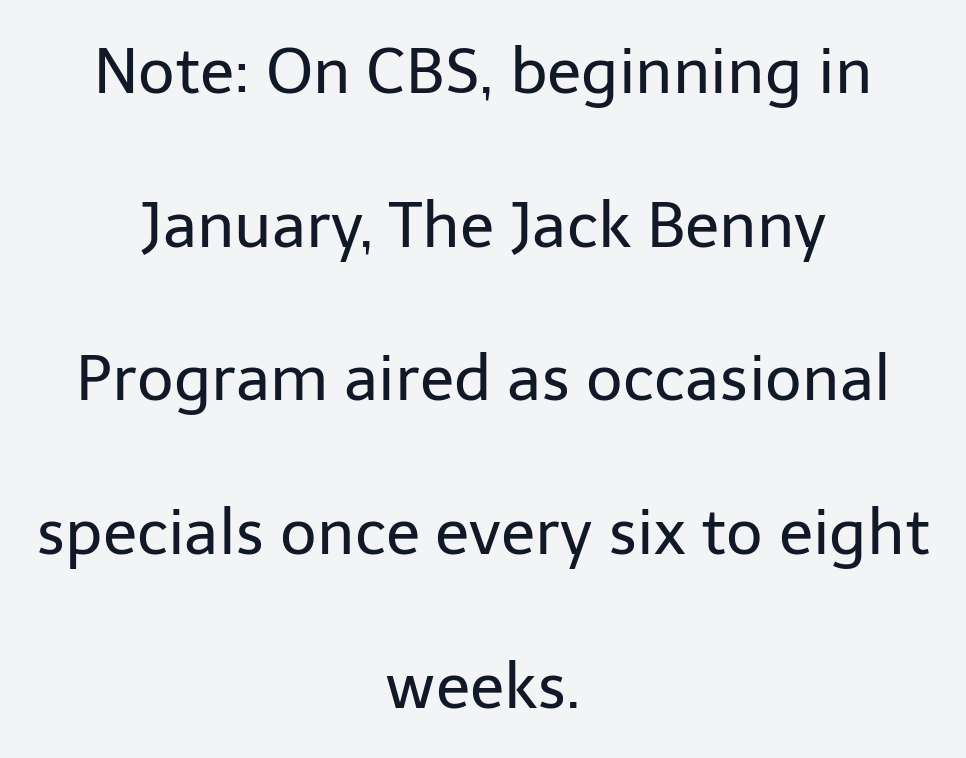
Q: Is the text bold? A: No.
Q: Is the text italic (slanted)? A: No, it is upright.
Q: Is the typeface a serif or a sans-serif typeface? A: Sans-serif.
Q: Is the text underlined? A: No.
Q: How is the paragraph aligned? A: Centered.
Q: Is the spacing between letters normal or unusually wide? A: Normal.
Q: Is the spacing between lines tight, normal or loose? A: Loose.
Q: Width (condensed, normal, or wide)? A: Normal.
Q: Stroke contrast? A: Low.
Q: x-height? A: Medium.
Q: Monospaced? A: No.
